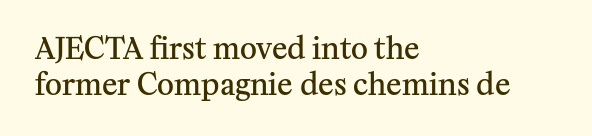
The image shows 29 px semibold serif type, upright; set left-aligned, line spacing 1.23x, normal letter spacing, not underlined; medium stroke contrast and a medium x-height.
